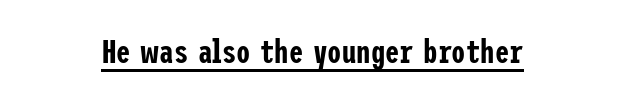
{"serif": "no", "italic": "no", "width": "condensed", "stroke_contrast": "low", "x_height": "medium", "underline": "yes", "letter_spacing": "normal", "letter_spacing_em": 0.0, "glyph_px": 32}
